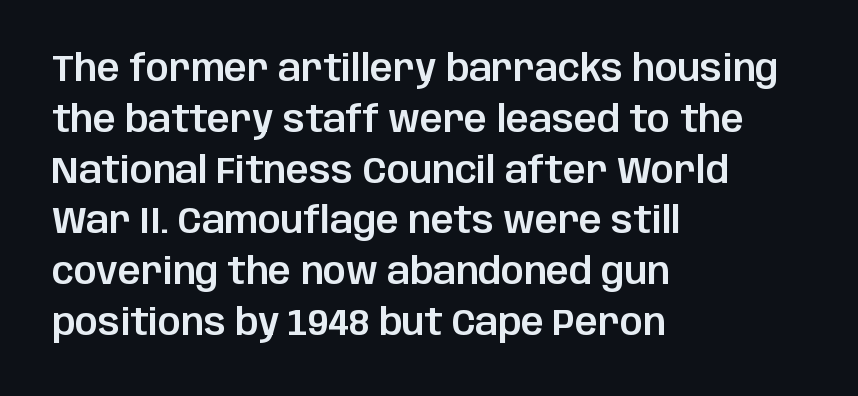
Q: Is the text italic (slanted)? A: No, it is upright.
Q: Is the typeface a serif or a sans-serif typeface? A: Sans-serif.
Q: Is the text underlined? A: No.
Q: How is the paragraph aligned? A: Left-aligned.
Q: Is the spacing between letters normal or unusually wide? A: Normal.
Q: Is the spacing between lines tight, normal or loose? A: Normal.
Q: Width (condensed, normal, or wide)? A: Normal.
Q: Stroke contrast? A: Low.
Q: x-height? A: Large.
Q: Monospaced? A: No.
